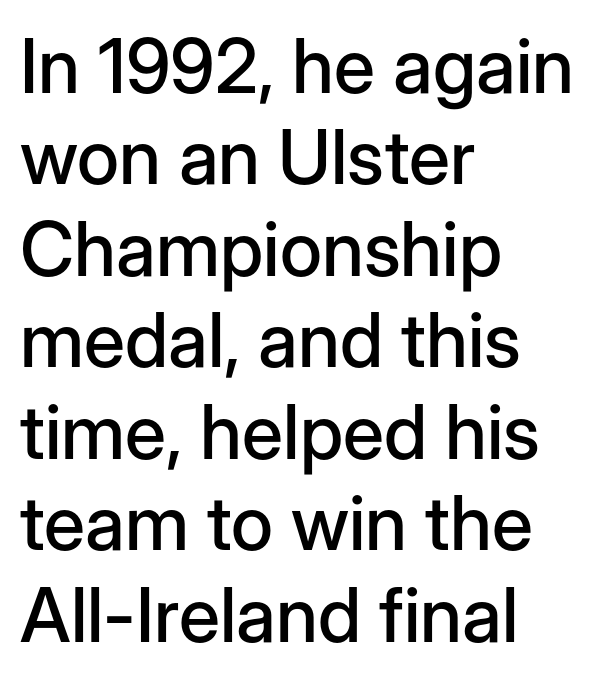
In terms of letterform style, serifs are entirely absent. Here the designer chose a conventional face with non-uniform glyph widths. Any mark beneath the type? The region is blank. It's the straight-up-and-down kind of type. Left-aligned paragraph, ragged on the right. The letterforms sit shoulder to shoulder at normal distance.
